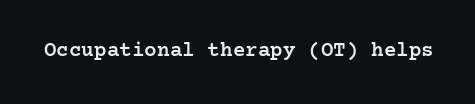
The image shows 21 px text type, upright; set normal letter spacing, not underlined.
